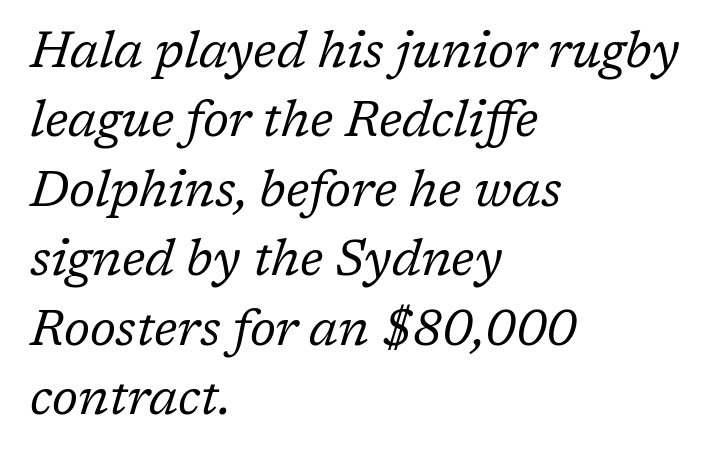
Q: Is the text bold? A: No.
Q: Is the text italic (slanted)? A: Yes, it leans right by about 17 degrees.
Q: Is the typeface a serif or a sans-serif typeface? A: Serif.
Q: Is the text underlined? A: No.
Q: How is the paragraph aligned? A: Left-aligned.
Q: Is the spacing between letters normal or unusually wide? A: Normal.
Q: Is the spacing between lines tight, normal or loose? A: Normal.
Q: Width (condensed, normal, or wide)? A: Normal.
Q: Stroke contrast? A: Low.
Q: x-height? A: Medium.
Q: Monospaced? A: No.
